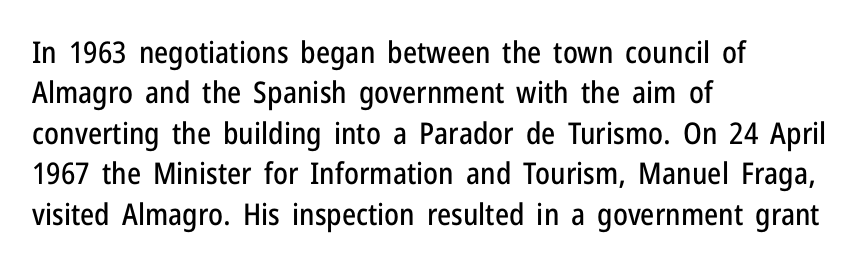
{"serif": "no", "italic": "no", "width": "condensed", "stroke_contrast": "low", "x_height": "medium", "monospaced": "no", "underline": "no", "align": "left", "line_spacing": "normal", "line_spacing_ratio": 1.35, "letter_spacing": "normal", "letter_spacing_em": 0.0, "glyph_px": 30}
